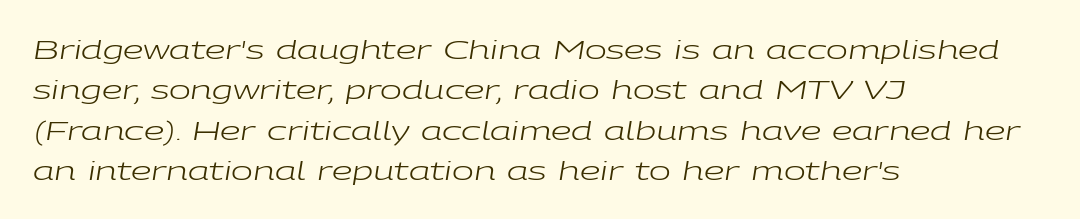
Q: Is the text bold? A: No.
Q: Is the text italic (slanted)? A: Yes, it leans right by about 9 degrees.
Q: Is the text underlined? A: No.
Q: How is the paragraph aligned? A: Left-aligned.
Q: Is the spacing between letters normal or unusually wide? A: Normal.
Q: Is the spacing between lines tight, normal or loose? A: Normal.
